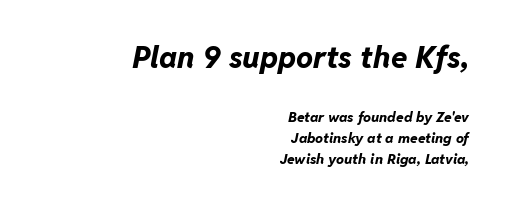
The image shows 30 px bold type, italic (leaning right); set right-aligned, normal line spacing (1.52x), normal letter spacing, not underlined; the first (top) block is 2.14x larger; low stroke contrast and a medium x-height.
